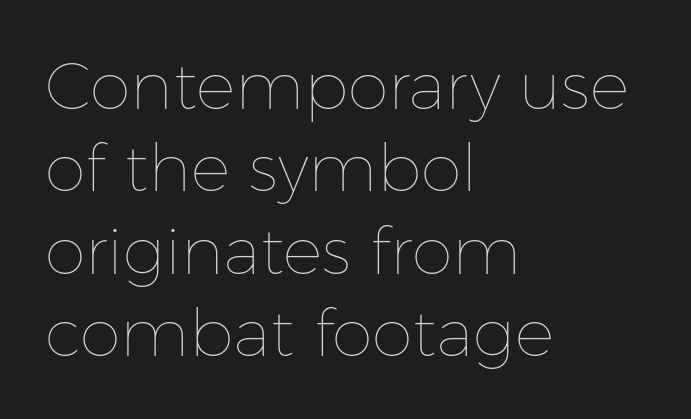
The tracking reads as untouched default to a designer's eye. The paragraph has a hard left edge and a soft right edge. Stems and bowls with no extra thickness — not bold. When letters stand straight like this, we call the style roman or upright. A typesetter would call this proportional, since set widths differ per character. Lines of text with bare space underneath.
